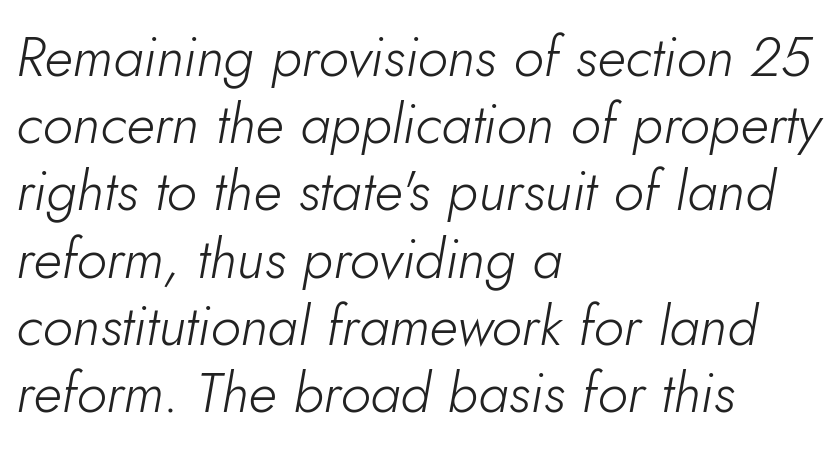
The image shows 56 px light type, italic (leaning right); set left-aligned, line spacing 1.2x, normal letter spacing, not underlined; low stroke contrast and a small x-height.
